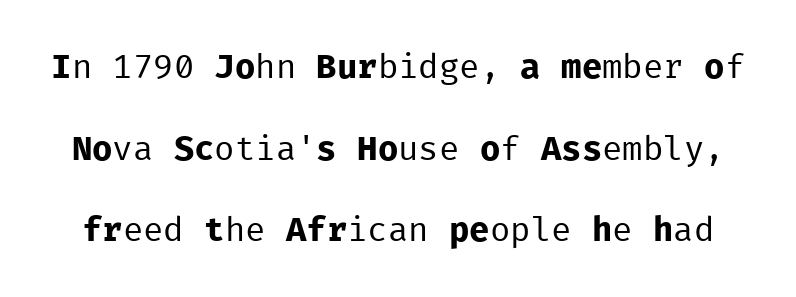
Check under the words: just untouched page. Horizontal bands of white between lines are thick stripes. These lines keep a tight, regular rhythm from letter to letter. The characters are drawn with everyday or finer stroke widths. Note the uniform advance width — an 'i' takes as much space as an 'm'.
